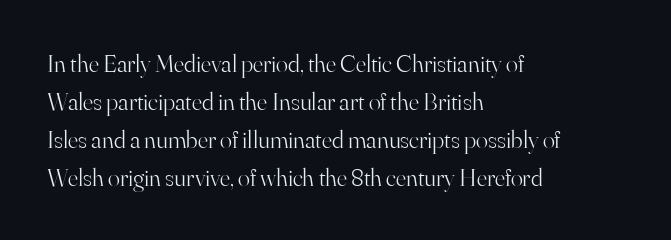
The font's upright variant was chosen for this text. The specimen omits any rule beneath the text block's lines. All the whitespace from short lines collects on the right. Tracking here is standard; glyphs follow each other at the usual distance.
